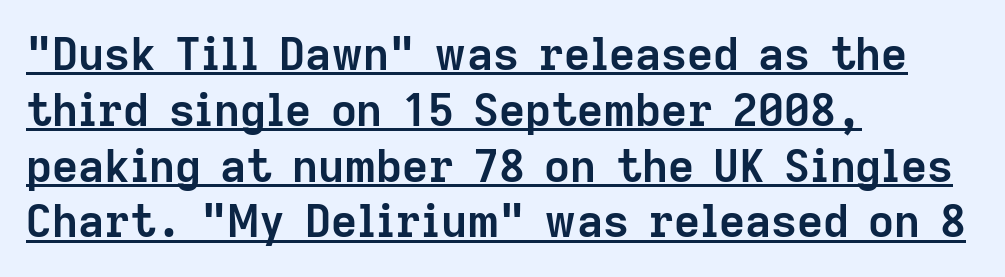
{"serif": "no", "italic": "no", "bold": "yes", "weight": "semibold", "width": "normal", "stroke_contrast": "low", "x_height": "medium", "monospaced": "no", "underline": "yes", "align": "left", "line_spacing_ratio": 1.24, "letter_spacing": "normal", "letter_spacing_em": 0.0, "glyph_px": 45}
